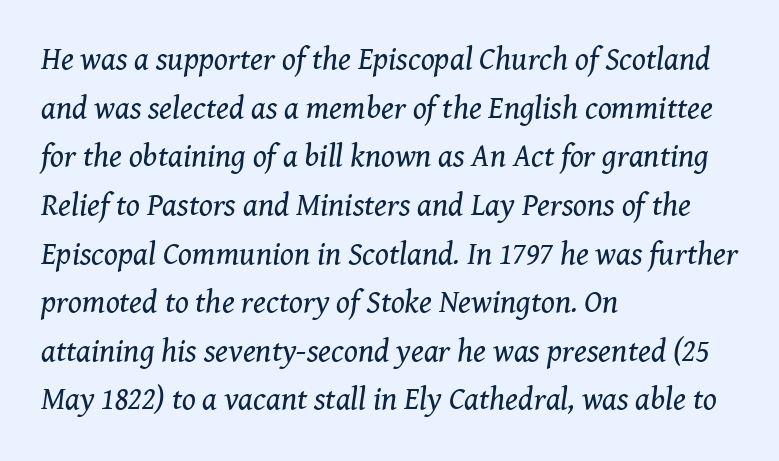
Q: Is the text bold? A: No.
Q: Is the text italic (slanted)? A: Yes, it leans right by about 8 degrees.
Q: Is the typeface a serif or a sans-serif typeface? A: Serif.
Q: Is the text underlined? A: No.
Q: How is the paragraph aligned? A: Left-aligned.
Q: Is the spacing between letters normal or unusually wide? A: Normal.
Q: Is the spacing between lines tight, normal or loose? A: Normal.
Q: Width (condensed, normal, or wide)? A: Normal.
Q: Stroke contrast? A: Medium.
Q: x-height? A: Medium.
Q: Monospaced? A: No.
